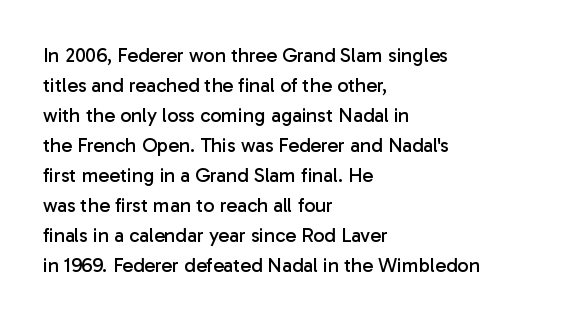
{"italic": "no", "bold": "no", "underline": "no", "align": "left", "line_spacing": "normal", "line_spacing_ratio": 1.5, "letter_spacing": "normal", "letter_spacing_em": 0.0, "glyph_px": 20}
